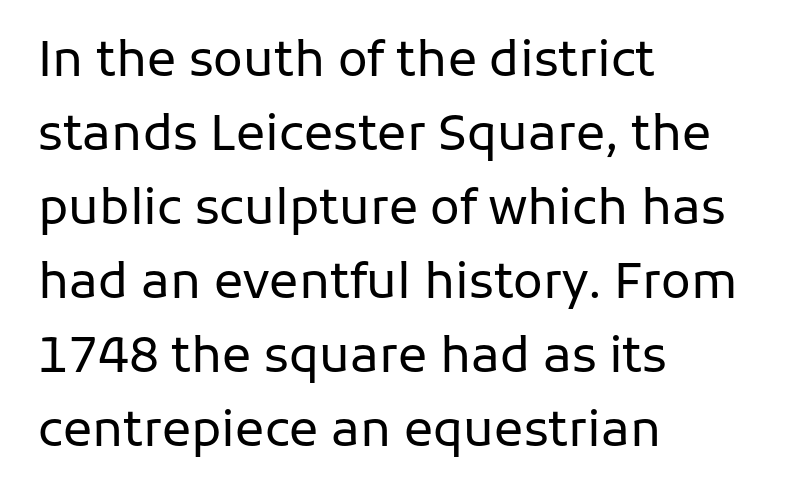
The lines sit at an ordinary, default distance from one another. Students, note that the glyphs here touch the page at normal intervals. One-word summary of the alignment: left. Heaviness? Minimal to ordinary, like unemphasized prose.
